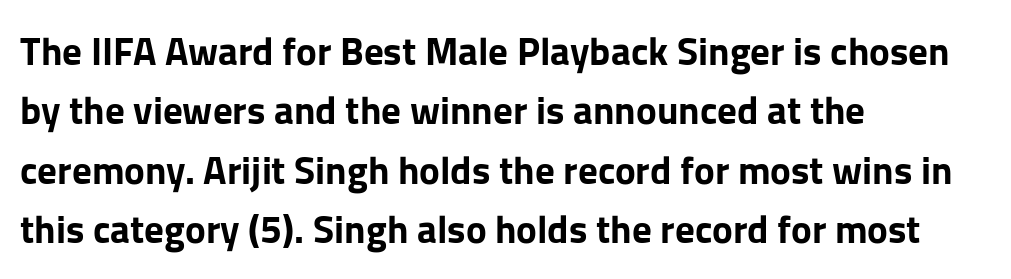
Type without underlining. Heft: maximum for text — a bold. Notice how descenders clear the ascenders below comfortably — that's standard leading. Compared with a centered layout, this one pins lines to the left instead.
